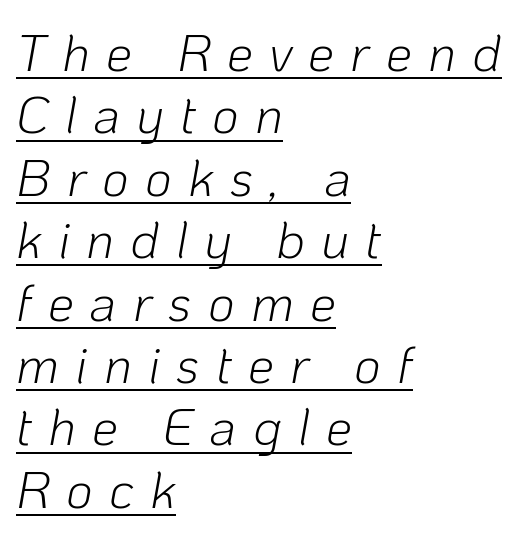
{"italic": "yes", "lean": "right", "slant_degrees": 10, "bold": "no", "weight": "light", "width": "normal", "stroke_contrast": "low", "x_height": "medium", "monospaced": "no", "underline": "yes", "align": "left", "line_spacing_ratio": 1.2, "letter_spacing": "wide", "letter_spacing_em": 0.31, "glyph_px": 52}
